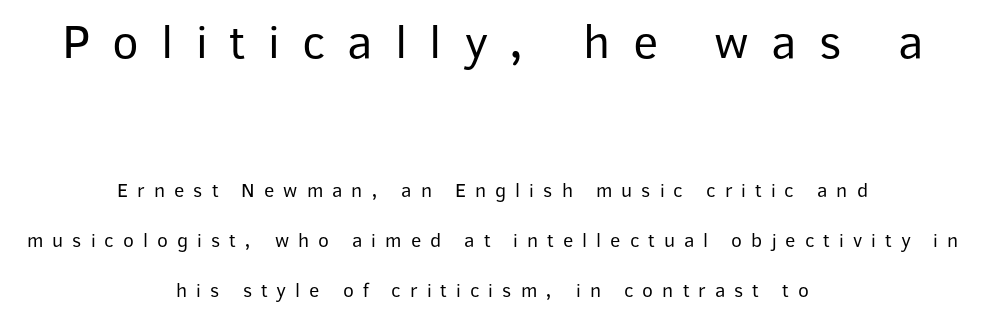
The image shows 49 px regular-weight sans-serif type, upright; set centered, loose line spacing (2.49x), unusually wide letter spacing (+0.45 em), not underlined; the first (top) block is 2.45x larger; low stroke contrast and a medium x-height.
